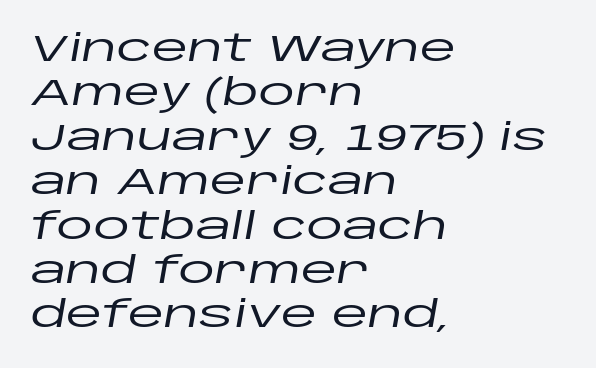
Q: Is the text italic (slanted)? A: Yes, it leans right by about 10 degrees.
Q: Is the text underlined? A: No.
Q: How is the paragraph aligned? A: Left-aligned.
Q: Is the spacing between letters normal or unusually wide? A: Normal.
Q: Width (condensed, normal, or wide)? A: Wide.
Q: Stroke contrast? A: Low.
Q: x-height? A: Large.
Q: Monospaced? A: No.
